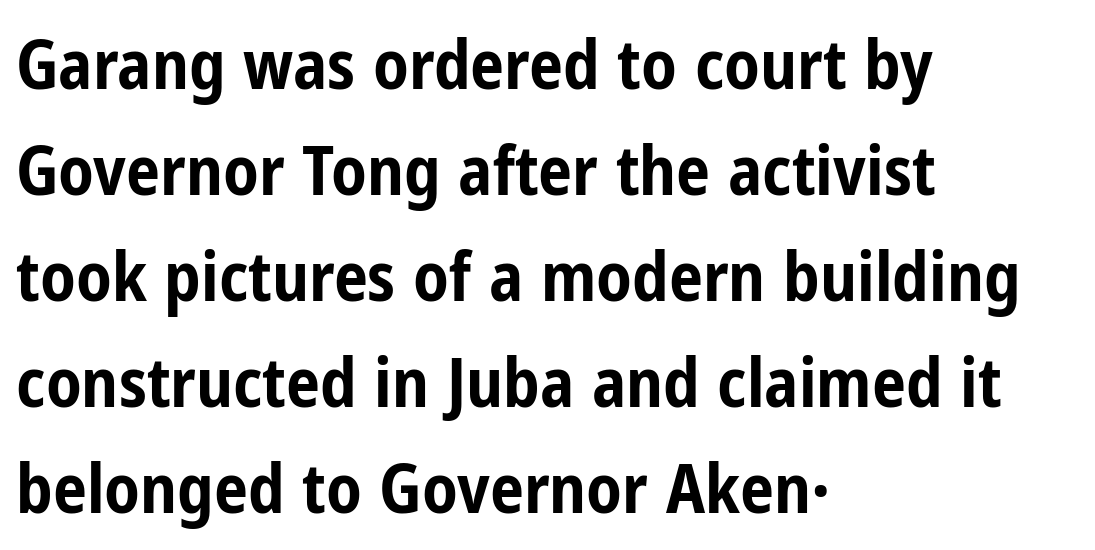
The image shows 68 px bold, condensed sans-serif type, upright; set left-aligned, normal line spacing (1.56x), normal letter spacing, not underlined; low stroke contrast and a medium x-height.
